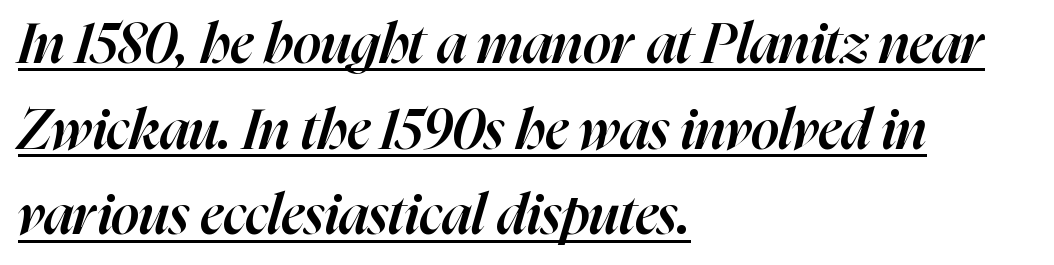
{"italic": "yes", "lean": "right", "slant_degrees": 16, "bold": "semi", "weight": "semibold", "width": "normal", "stroke_contrast": "high", "x_height": "medium", "monospaced": "no", "underline": "yes", "align": "left", "line_spacing": "normal", "line_spacing_ratio": 1.53, "letter_spacing": "normal", "letter_spacing_em": 0.0, "glyph_px": 56}
